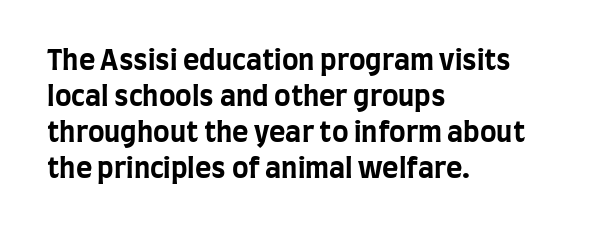
Does the copy run flush right? No — it runs flush left. Looks like regular typesetting: each glyph gets only the width it needs. Note: no serifs on the glyphs. The letters stand upright; this is a roman face. The space between consecutive lines is moderate. The words here are not underlined.
